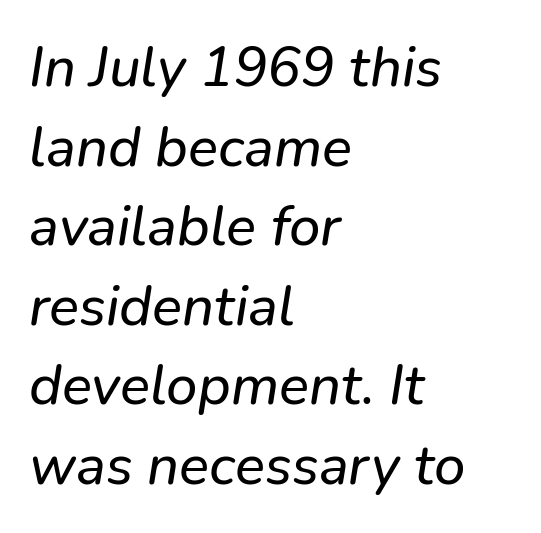
{"italic": "yes", "lean": "right", "slant_degrees": 9, "width": "normal", "stroke_contrast": "low", "x_height": "medium", "monospaced": "no", "underline": "no", "align": "left", "line_spacing": "normal", "line_spacing_ratio": 1.42, "letter_spacing": "normal", "letter_spacing_em": 0.0, "glyph_px": 56}
